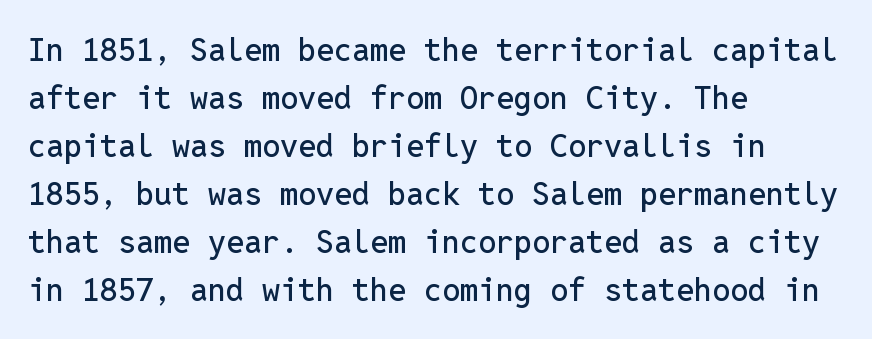
{"serif": "no", "italic": "no", "width": "normal", "stroke_contrast": "low", "x_height": "medium", "monospaced": "yes", "underline": "no", "align": "left", "line_spacing": "normal", "line_spacing_ratio": 1.5, "letter_spacing": "normal", "letter_spacing_em": 0.0, "glyph_px": 32}
